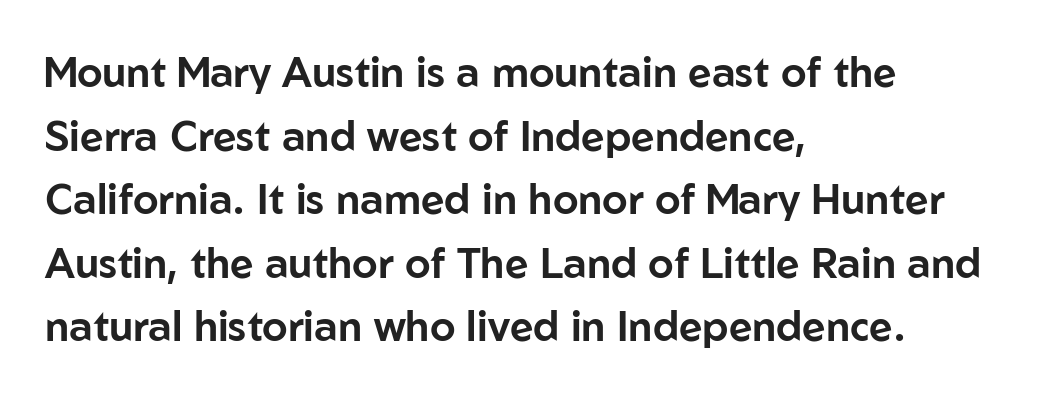
{"serif": "no", "italic": "no", "width": "normal", "stroke_contrast": "low", "x_height": "medium", "monospaced": "no", "underline": "no", "align": "left", "line_spacing": "normal", "line_spacing_ratio": 1.55, "letter_spacing": "normal", "letter_spacing_em": 0.0, "glyph_px": 41}
